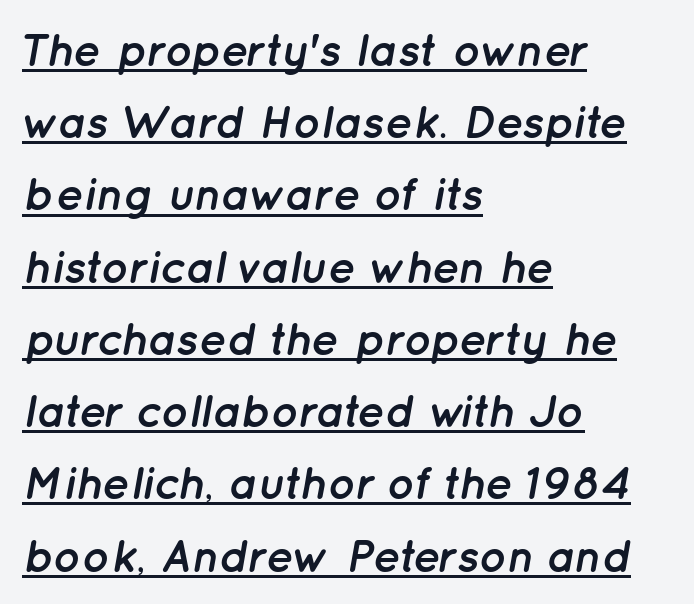
The image shows 46 px semibold type, italic (leaning right); set left-aligned, normal line spacing (1.57x), normal letter spacing, underlined; low stroke contrast and a medium x-height.
